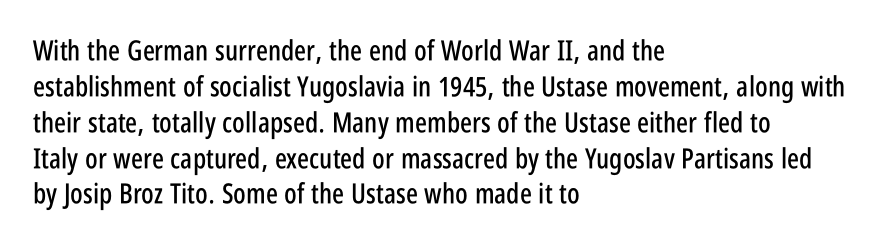
{"serif": "no", "italic": "no", "width": "condensed", "stroke_contrast": "low", "x_height": "large", "monospaced": "no", "underline": "no", "align": "left", "line_spacing": "normal", "line_spacing_ratio": 1.28, "letter_spacing": "normal", "letter_spacing_em": 0.0, "glyph_px": 28}
